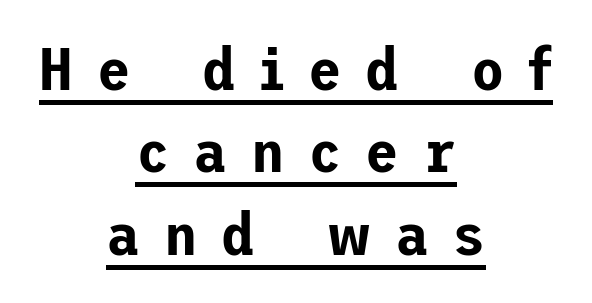
Q: Is the text italic (slanted)? A: No, it is upright.
Q: Is the typeface a serif or a sans-serif typeface? A: Sans-serif.
Q: Is the text underlined? A: Yes.
Q: How is the paragraph aligned? A: Centered.
Q: Is the spacing between letters normal or unusually wide? A: Unusually wide.
Q: Is the spacing between lines tight, normal or loose? A: Normal.
Q: Width (condensed, normal, or wide)? A: Normal.
Q: Stroke contrast? A: Low.
Q: x-height? A: Medium.
